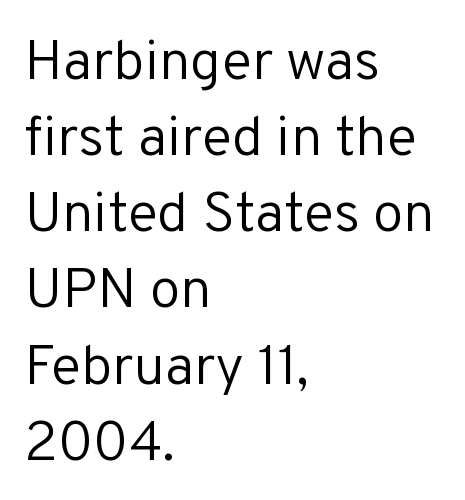
{"serif": "no", "italic": "no", "bold": "no", "weight": "regular", "width": "normal", "stroke_contrast": "low", "x_height": "medium", "monospaced": "no", "underline": "no", "align": "left", "line_spacing": "normal", "line_spacing_ratio": 1.36, "letter_spacing": "normal", "letter_spacing_em": 0.0, "glyph_px": 56}
